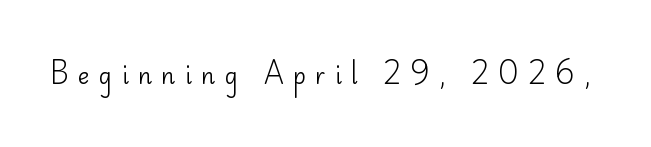
The image shows 22 px text type, upright; set unusually wide letter spacing (+0.43 em), not underlined.
